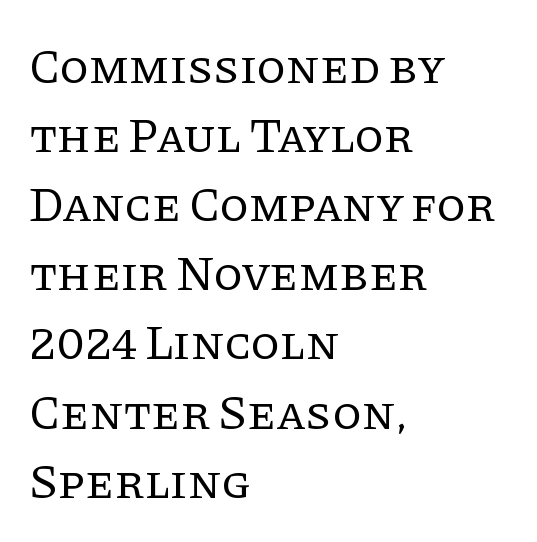
To sum up the face: it has serifs. Interline gaps are of average width in this sample. The typeface has the unassuming heft of standard copy or less. You could not count columns in this text — the font is proportionally spaced. This rendering leaves character spacing at its baseline value. Rule under the text: the space is simply empty.
